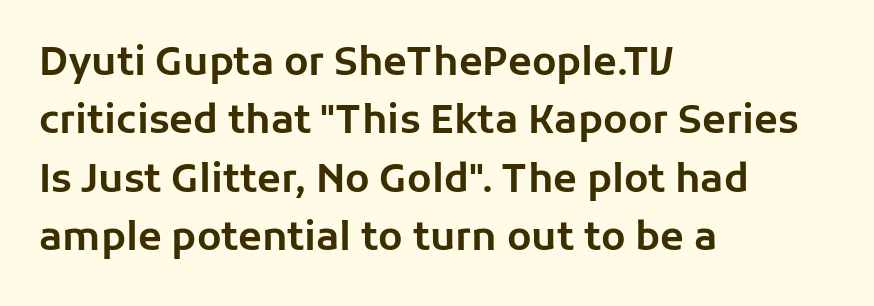
{"serif": "no", "italic": "no", "width": "normal", "stroke_contrast": "low", "x_height": "medium", "monospaced": "no", "underline": "no", "align": "left", "line_spacing": "normal", "line_spacing_ratio": 1.5, "letter_spacing": "normal", "letter_spacing_em": 0.0, "glyph_px": 39}
